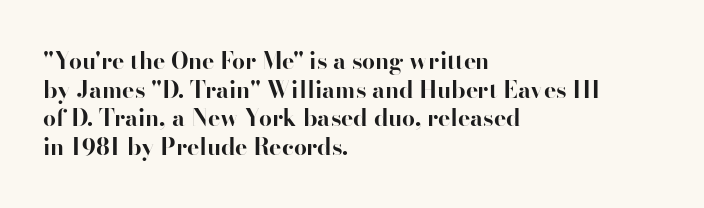
The image shows 23 px bold type, upright; set left-aligned, line spacing 1.24x, normal letter spacing, not underlined.
